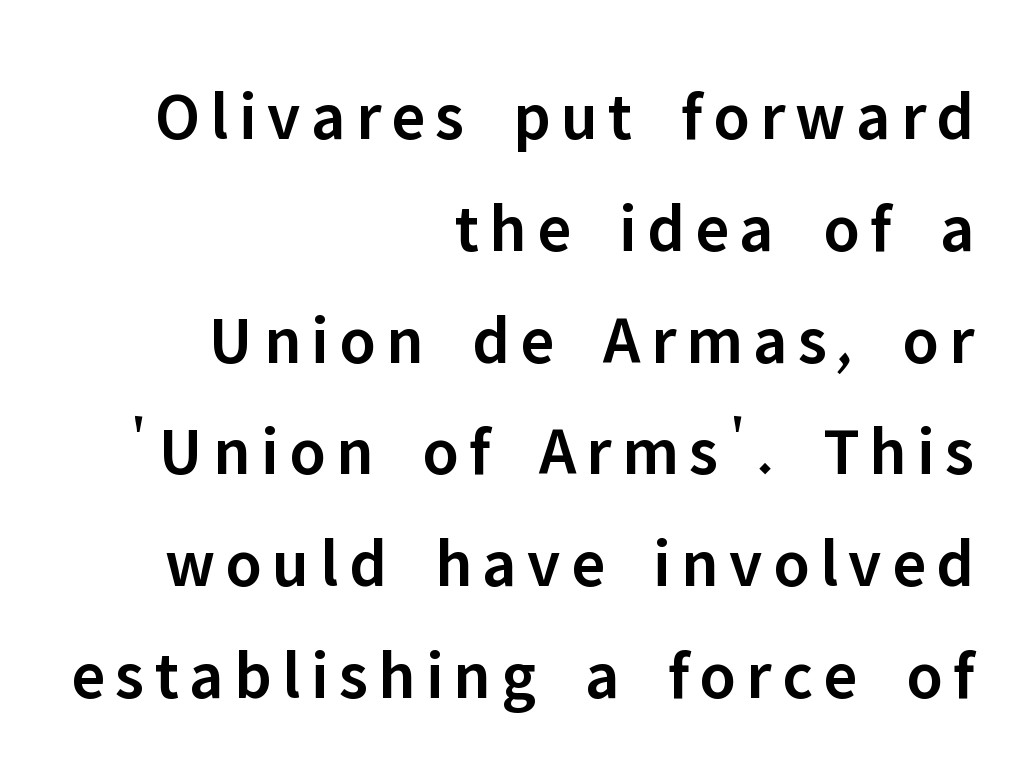
{"serif": "no", "italic": "no", "bold": "semi", "weight": "semibold", "width": "normal", "stroke_contrast": "low", "x_height": "medium", "monospaced": "no", "underline": "no", "align": "right", "line_spacing": "normal", "line_spacing_ratio": 1.62, "glyph_px": 69}
